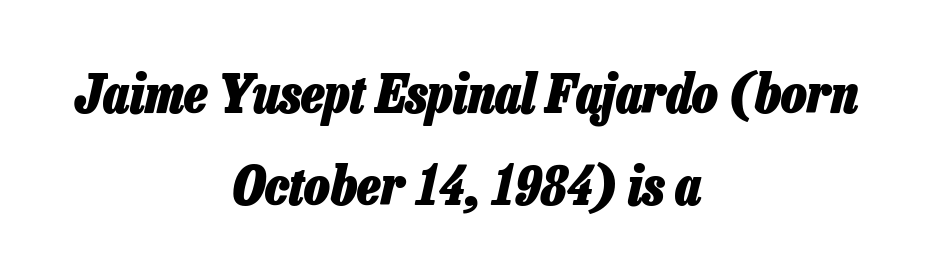
Q: Is the text bold? A: Yes.
Q: Is the text italic (slanted)? A: Yes, it leans right by about 13 degrees.
Q: Is the text underlined? A: No.
Q: How is the paragraph aligned? A: Centered.
Q: Is the spacing between letters normal or unusually wide? A: Normal.
Q: Width (condensed, normal, or wide)? A: Condensed.
Q: Stroke contrast? A: Low.
Q: x-height? A: Medium.
Q: Monospaced? A: No.
